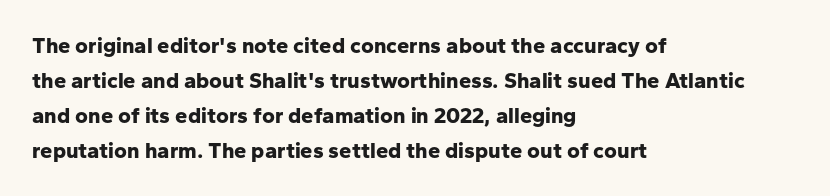
{"italic": "no", "bold": "yes", "underline": "no", "align": "left", "line_spacing": "normal", "line_spacing_ratio": 1.59, "letter_spacing": "normal", "letter_spacing_em": 0.0, "glyph_px": 22}
